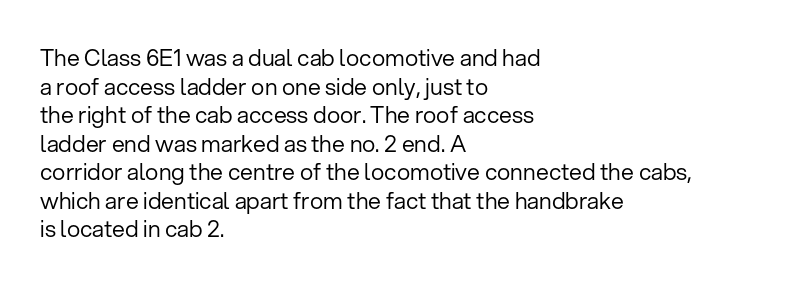
Beneath every word, the page is bare. On a weight scale, this lands at 450 or below. Look at the tracking — it's just the regular setting, nothing added. The typesetter chose a ragged-right arrangement here. Upright lettering throughout.
